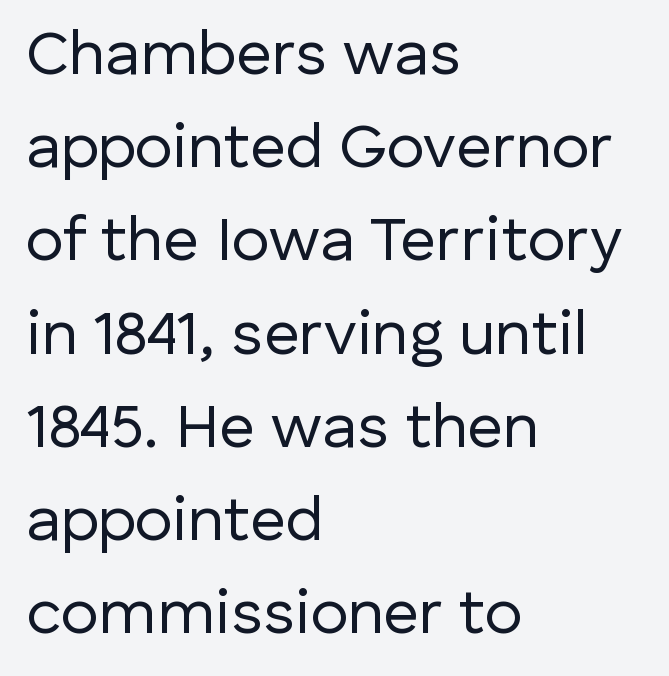
{"serif": "no", "italic": "no", "bold": "no", "weight": "regular", "width": "normal", "stroke_contrast": "low", "x_height": "medium", "monospaced": "no", "underline": "no", "align": "left", "line_spacing": "normal", "line_spacing_ratio": 1.48, "letter_spacing": "normal", "letter_spacing_em": 0.0, "glyph_px": 63}
